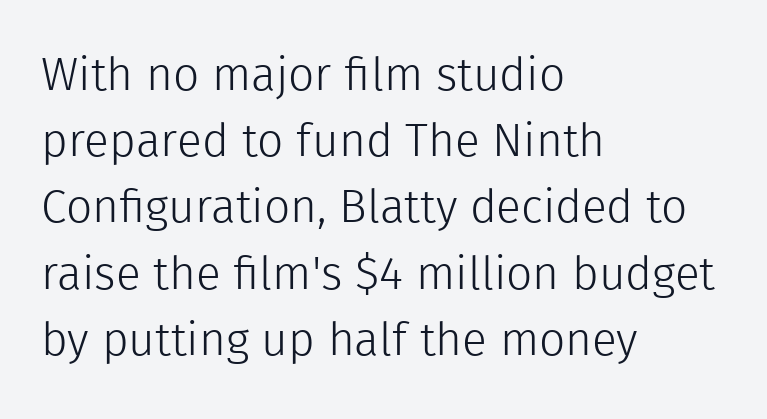
Weight: not bold — regular or lighter. The face used here is rendered with its standard letterfit. Do the characters align in a grid? No, the font is proportional. Regarding serifs, this sample does without them. Alignment: flush left.
